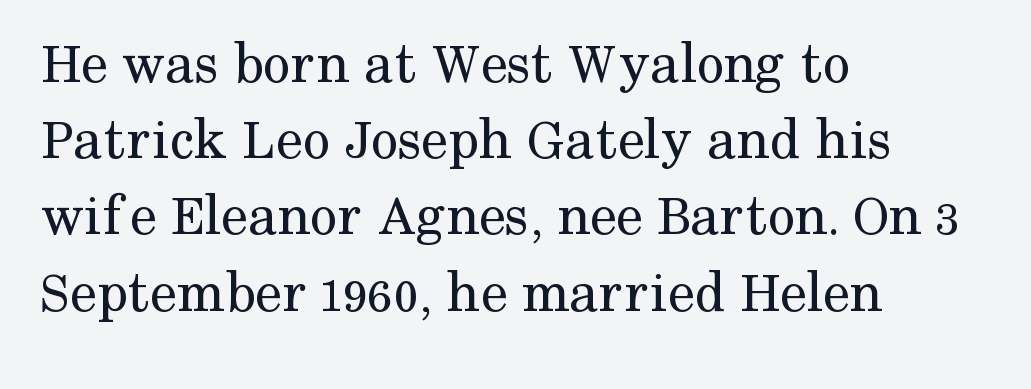
{"serif": "yes", "italic": "no", "bold": "no", "weight": "regular", "width": "normal", "stroke_contrast": "medium", "x_height": "medium", "monospaced": "no", "underline": "no", "align": "left", "line_spacing": "normal", "line_spacing_ratio": 1.27, "letter_spacing": "normal", "letter_spacing_em": 0.0, "glyph_px": 60}
